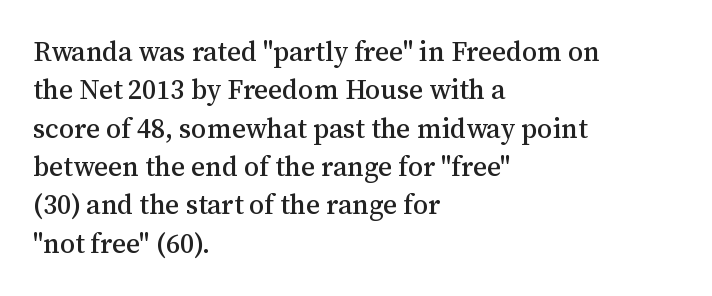
Q: Is the text italic (slanted)? A: No, it is upright.
Q: Is the text underlined? A: No.
Q: How is the paragraph aligned? A: Left-aligned.
Q: Is the spacing between letters normal or unusually wide? A: Normal.
Q: Is the spacing between lines tight, normal or loose? A: Normal.
